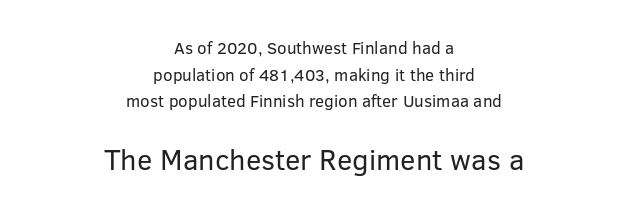
This rendering features lettering with no underline. Honestly, the letter spacing is just normal — you wouldn't notice it. The letters stand straight up with perfectly vertical stems. The leading is moderate, giving the passage an even texture.
